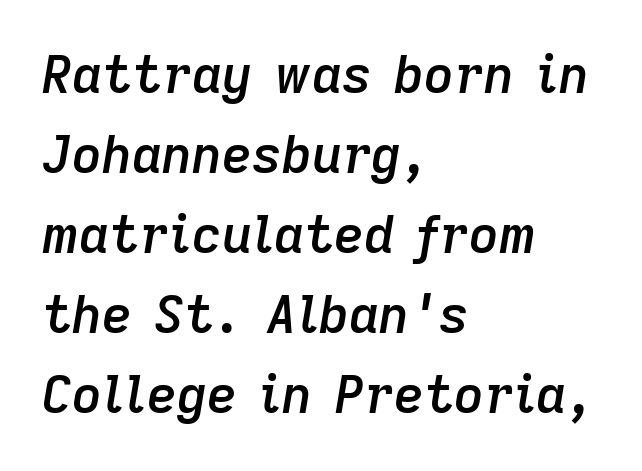
Q: Is the text bold? A: Semi-bold.
Q: Is the text italic (slanted)? A: Yes, it leans right by about 9 degrees.
Q: Is the text underlined? A: No.
Q: How is the paragraph aligned? A: Left-aligned.
Q: Is the spacing between letters normal or unusually wide? A: Normal.
Q: Is the spacing between lines tight, normal or loose? A: Normal.
Q: Width (condensed, normal, or wide)? A: Normal.
Q: Stroke contrast? A: Low.
Q: x-height? A: Medium.
Q: Monospaced? A: No.
